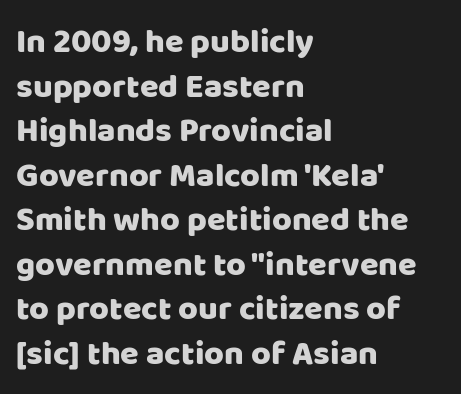
Q: Is the text italic (slanted)? A: No, it is upright.
Q: Is the typeface a serif or a sans-serif typeface? A: Sans-serif.
Q: Is the text underlined? A: No.
Q: How is the paragraph aligned? A: Left-aligned.
Q: Is the spacing between letters normal or unusually wide? A: Normal.
Q: Is the spacing between lines tight, normal or loose? A: Normal.
Q: Width (condensed, normal, or wide)? A: Normal.
Q: Stroke contrast? A: Low.
Q: x-height? A: Large.
Q: Monospaced? A: No.
